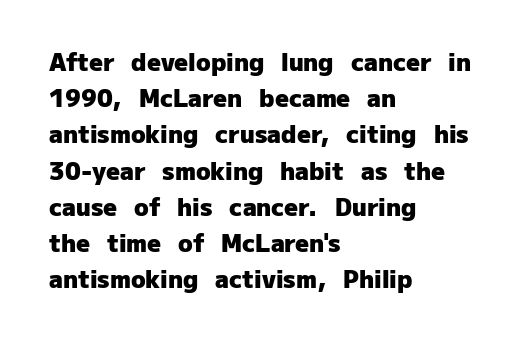
{"italic": "no", "bold": "yes", "underline": "no", "align": "left", "line_spacing": "normal", "line_spacing_ratio": 1.51, "letter_spacing": "normal", "letter_spacing_em": 0.0, "glyph_px": 24}
